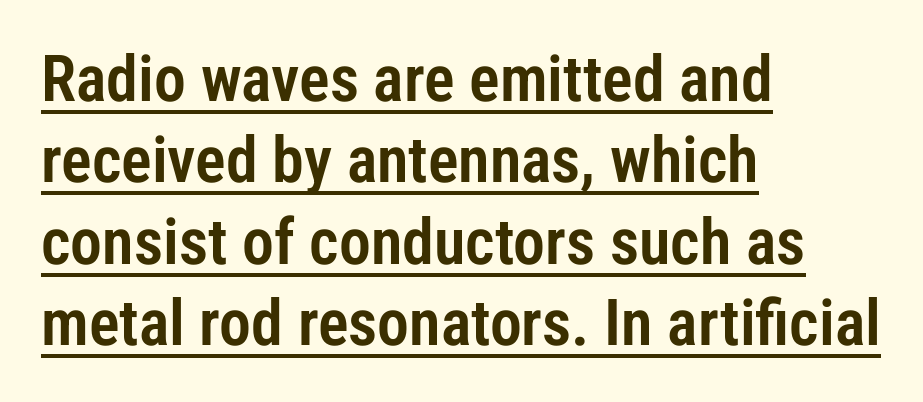
{"serif": "no", "italic": "no", "width": "condensed", "stroke_contrast": "low", "x_height": "medium", "monospaced": "no", "underline": "yes", "align": "left", "line_spacing": "normal", "line_spacing_ratio": 1.27, "letter_spacing": "normal", "letter_spacing_em": 0.0, "glyph_px": 64}
